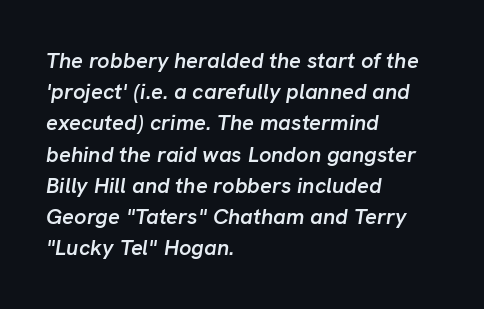
Q: Is the text bold? A: Semi-bold.
Q: Is the text italic (slanted)? A: Yes, it leans right by about 8 degrees.
Q: Is the text underlined? A: No.
Q: How is the paragraph aligned? A: Left-aligned.
Q: Is the spacing between letters normal or unusually wide? A: Normal.
Q: Is the spacing between lines tight, normal or loose? A: Normal.
